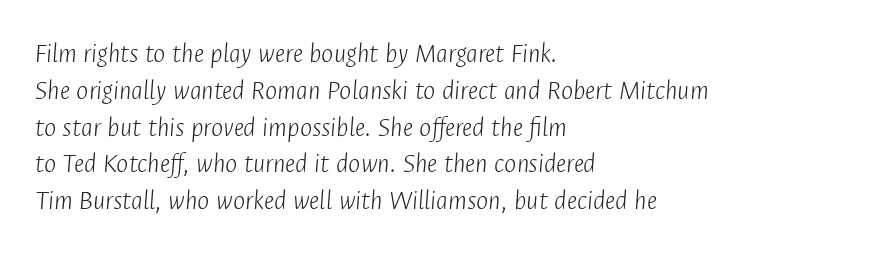
Is this a fixed-width face? No — the glyphs have proportional, varying widths. The face used here is rendered with its standard letterfit. The specimen omits any rule beneath the text block's lines. It's the slanting kind of type. Ink coverage per letter is moderate at most.
